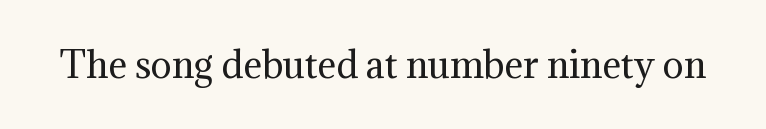
Letters have the restrained weight of plain body copy at most. Bare-footed words on every line. Standard letterfit; no display-style spreading of the glyphs. Do the characters align in a grid? No, the font is proportional. If you drew a line through each stem, it would be perfectly vertical. Serifs: yes, visible at the terminals of the letterforms.
